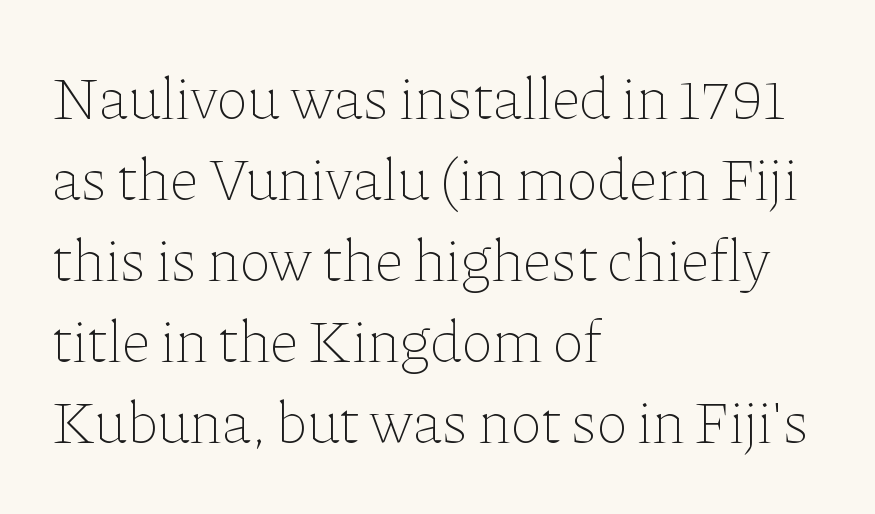
{"italic": "no", "bold": "no", "weight": "thin", "width": "normal", "stroke_contrast": "low", "x_height": "medium", "monospaced": "no", "underline": "no", "align": "left", "line_spacing": "normal", "line_spacing_ratio": 1.35, "letter_spacing": "normal", "letter_spacing_em": 0.0, "glyph_px": 60}
